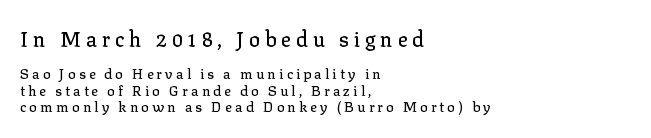
The letters stand upright; this is a roman face. Honestly, there is no underline to notice here at all. These lines stack with their left ends in a neat column. Substantial extra tracking has been applied to these lines.
